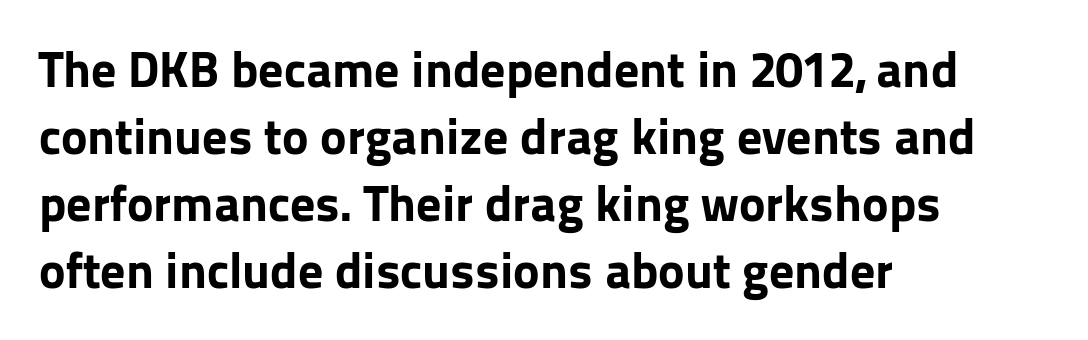
The image shows 50 px bold sans-serif type, upright; set left-aligned, normal line spacing (1.34x), normal letter spacing, not underlined; low stroke contrast and a medium x-height.
